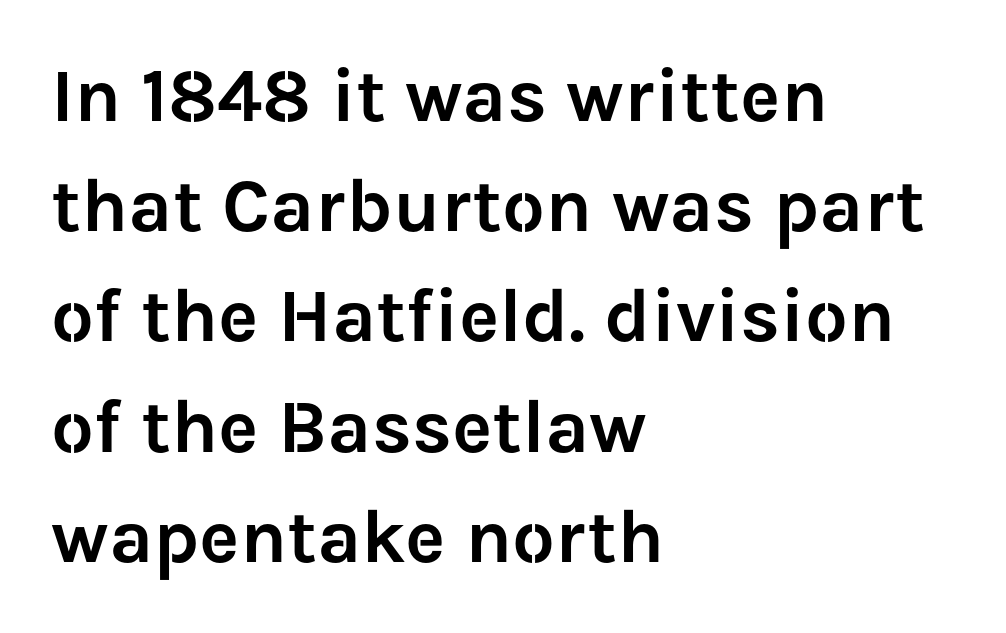
{"serif": "no", "italic": "no", "width": "normal", "stroke_contrast": "low", "x_height": "medium", "monospaced": "no", "underline": "no", "align": "left", "line_spacing": "normal", "line_spacing_ratio": 1.45, "letter_spacing": "normal", "letter_spacing_em": 0.0, "glyph_px": 76}
